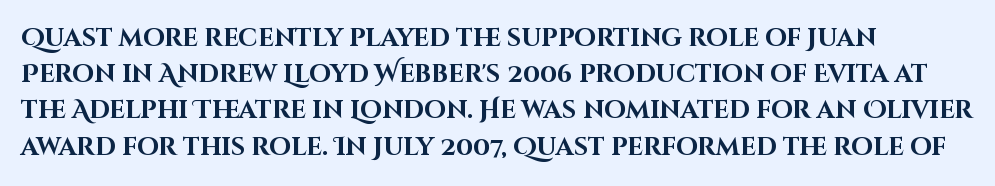
Typesetter's note: full bold, strokes at maximum text heaviness. Rendered with straight, roman letterforms. The line-height multiplier appears to be the usual default. Words appear dense and cohesive because spacing is normal. A student would call this left alignment; a typographer would say flush left, rag right. The baseline area is clear.
